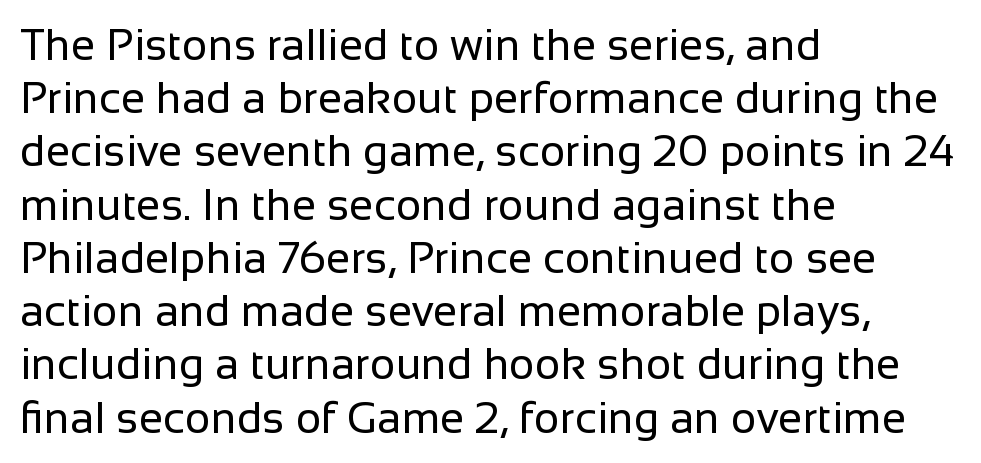
The image shows 44 px regular-weight sans-serif type, upright; set left-aligned, line spacing 1.21x, normal letter spacing, not underlined; low stroke contrast and a medium x-height.
